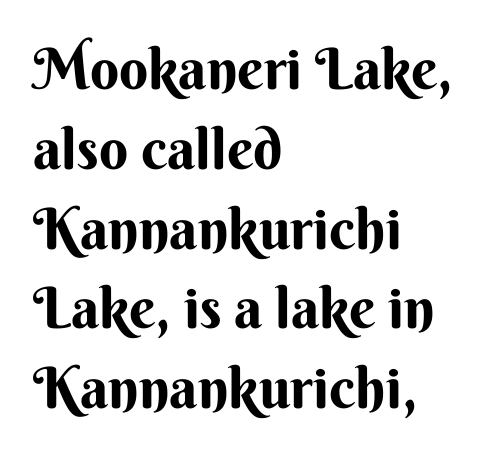
{"serif": "no", "italic": "no", "width": "normal", "stroke_contrast": "medium", "x_height": "small", "monospaced": "no", "underline": "no", "align": "left", "line_spacing": "normal", "line_spacing_ratio": 1.4, "letter_spacing": "normal", "letter_spacing_em": 0.0, "glyph_px": 57}
